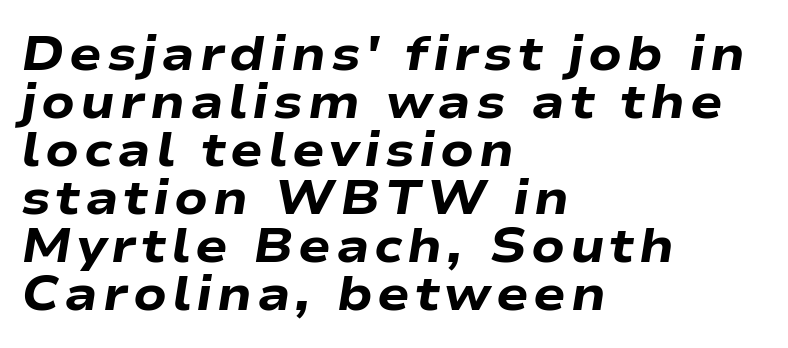
Q: Is the text bold? A: Yes.
Q: Is the text italic (slanted)? A: Yes, it leans right by about 9 degrees.
Q: Is the text underlined? A: No.
Q: How is the paragraph aligned? A: Left-aligned.
Q: Is the spacing between lines tight, normal or loose? A: Tight.
Q: Width (condensed, normal, or wide)? A: Wide.
Q: Stroke contrast? A: Low.
Q: x-height? A: Medium.
Q: Monospaced? A: No.
